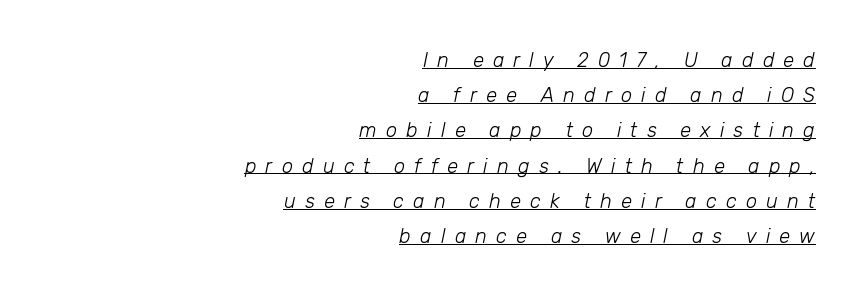
A baseline rule has been typeset under these characters. No extra ink here — the face is not bold. Leftover space on each line is placed entirely before the opening word. The specimen reads as italic at a glance. Students, note that the glyphs here are deliberately spaced far apart.
